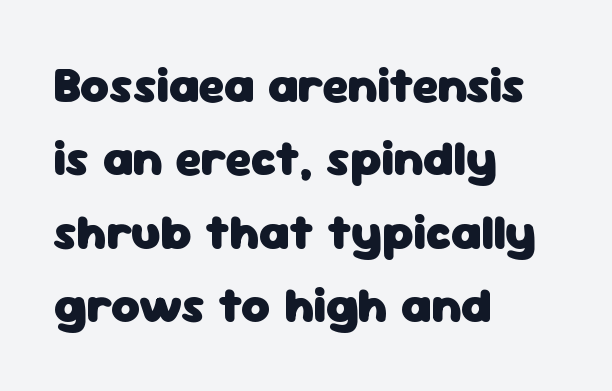
Caption: bold face, heavy strokes. I'd call this a sans setting — the letters go barefoot. Do the letters lean? They stand straight. Only glyphs here, with clear space below each row. Varying glyph widths throughout — classic text-font behaviour.
